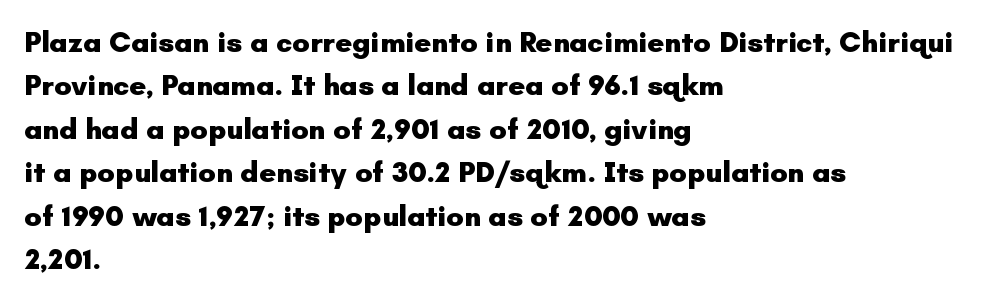
{"serif": "no", "italic": "no", "bold": "yes", "weight": "heavy", "width": "normal", "stroke_contrast": "low", "x_height": "small", "monospaced": "no", "underline": "no", "align": "left", "line_spacing": "normal", "line_spacing_ratio": 1.5, "letter_spacing": "normal", "letter_spacing_em": 0.0, "glyph_px": 29}
